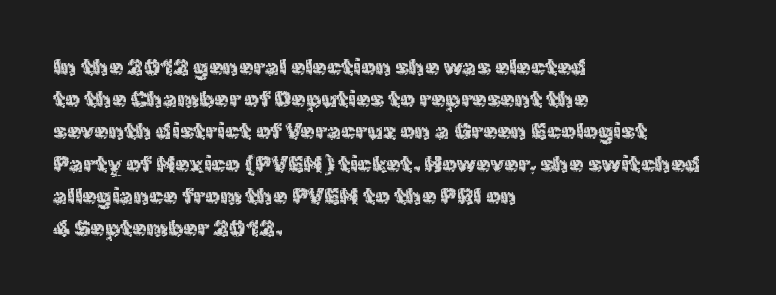
The image shows 23 px text type, upright; set left-aligned, normal line spacing (1.4x), normal letter spacing, not underlined.
